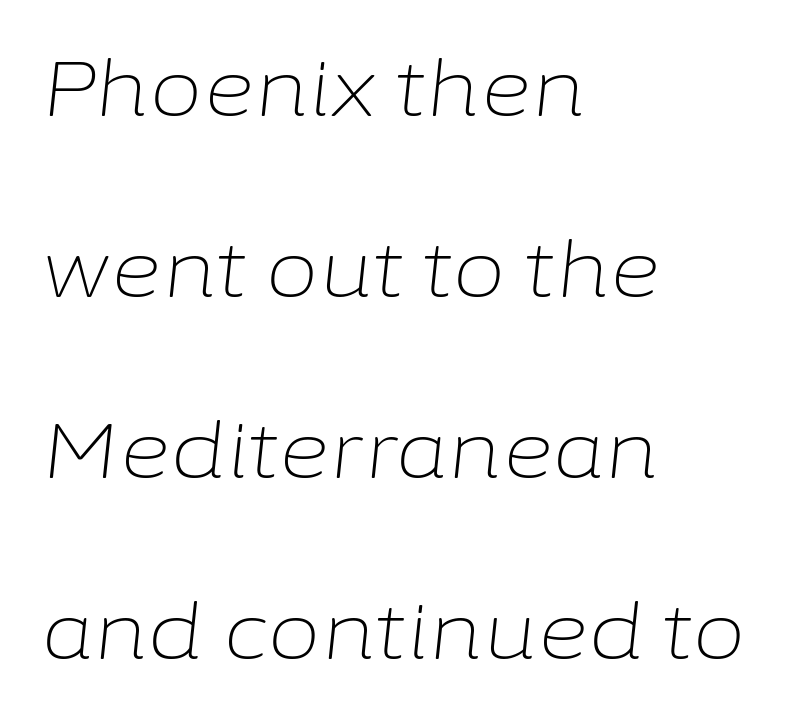
The image shows 78 px light type, italic (leaning right); set left-aligned, loose line spacing (2.32x), normal letter spacing, not underlined; low stroke contrast and a medium x-height.
